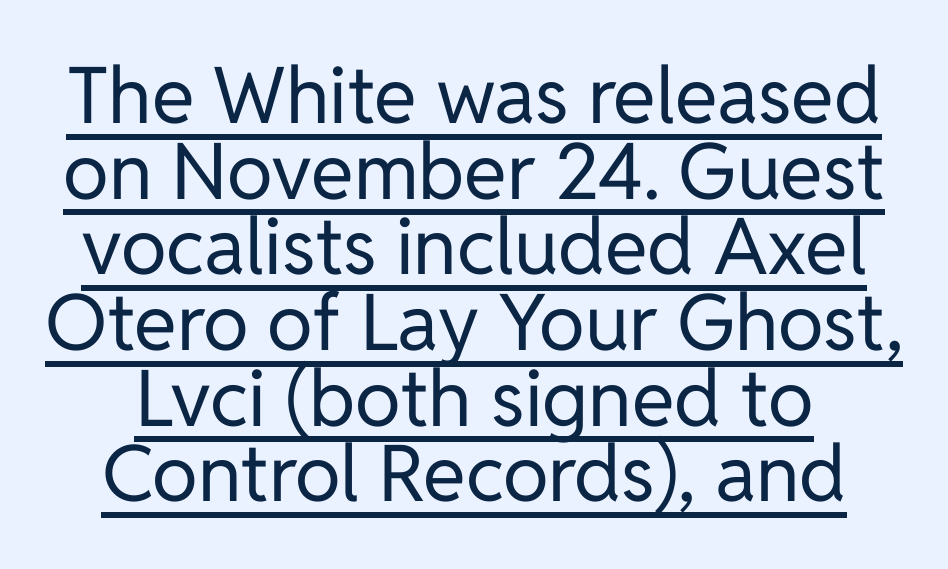
{"serif": "no", "italic": "no", "bold": "no", "weight": "regular", "width": "normal", "stroke_contrast": "low", "x_height": "medium", "monospaced": "no", "underline": "yes", "line_spacing": "tight", "line_spacing_ratio": 0.97, "letter_spacing": "normal", "letter_spacing_em": 0.0, "glyph_px": 78}
